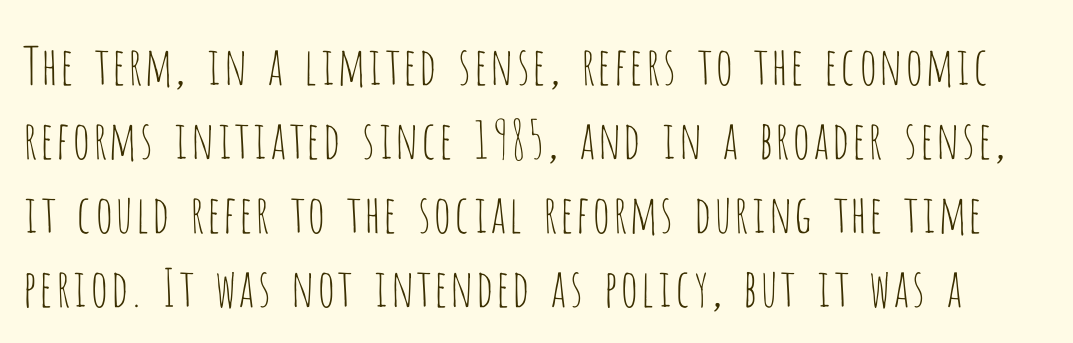
Q: Is the text bold? A: No.
Q: Is the text italic (slanted)? A: No, it is upright.
Q: Is the typeface a serif or a sans-serif typeface? A: Sans-serif.
Q: Is the text underlined? A: No.
Q: Is the spacing between letters normal or unusually wide? A: Normal.
Q: Is the spacing between lines tight, normal or loose? A: Normal.
Q: Width (condensed, normal, or wide)? A: Condensed.
Q: Stroke contrast? A: Low.
Q: x-height? A: Large.
Q: Monospaced? A: No.
